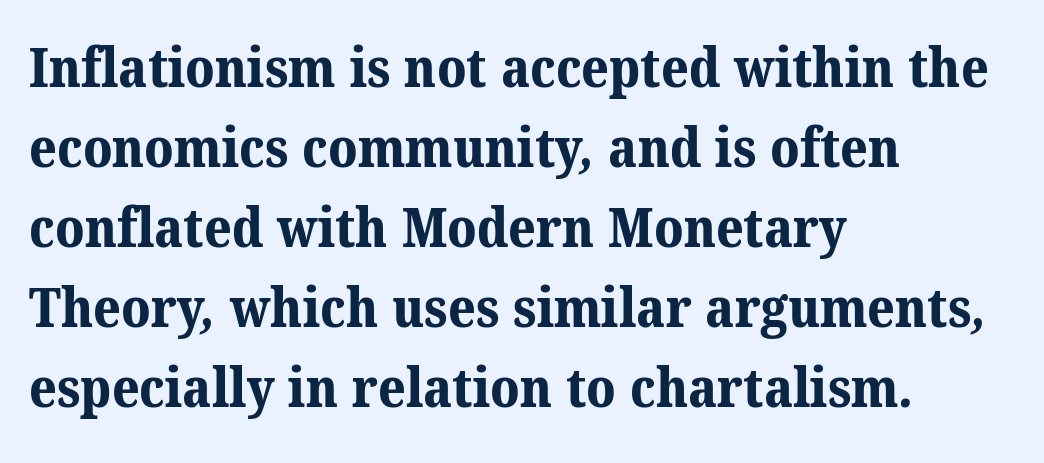
Caption: multi-line text, flush left, ragged right. Observe the ordinary spacing: letters are neighbours, not strangers. The strip under each line holds only bare page. This block has exactly the height ordinary leading produces.
